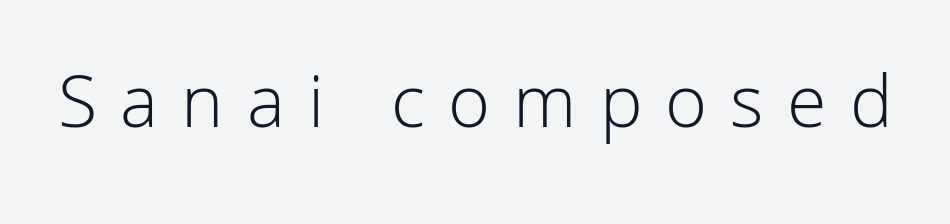
Q: Is the text bold? A: No.
Q: Is the text italic (slanted)? A: No, it is upright.
Q: Is the typeface a serif or a sans-serif typeface? A: Sans-serif.
Q: Is the text underlined? A: No.
Q: Is the spacing between letters normal or unusually wide? A: Unusually wide.
Q: Width (condensed, normal, or wide)? A: Normal.
Q: Stroke contrast? A: Low.
Q: x-height? A: Medium.
Q: Monospaced? A: No.
